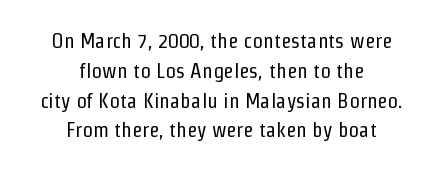
The image shows 21 px text type, upright; set centered, normal line spacing (1.42x), normal letter spacing, not underlined.
